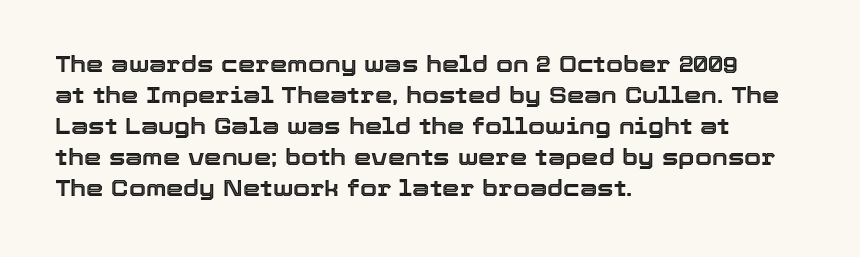
No italicization has been applied; the sample stays upright. The text block is weighted toward the left margin, trailing off unevenly rightward. Each row of text sits above clean, open space. Leading matches the norm, producing a regular column. Nobody touched the tracking dial on this one.
